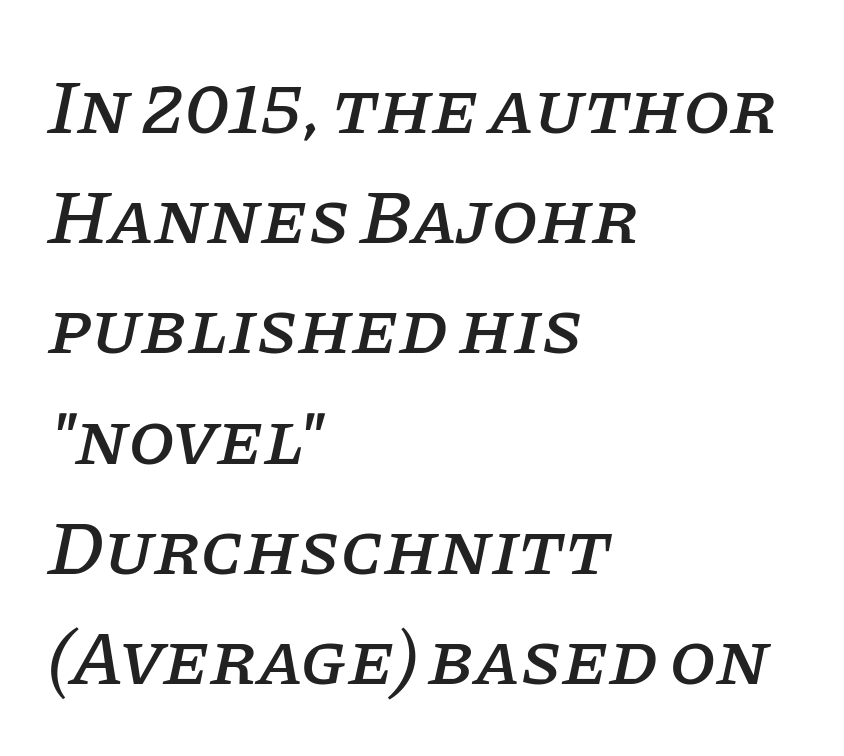
Q: Is the text italic (slanted)? A: Yes, it leans right by about 11 degrees.
Q: Is the typeface a serif or a sans-serif typeface? A: Serif.
Q: Is the text underlined? A: No.
Q: How is the paragraph aligned? A: Left-aligned.
Q: Is the spacing between letters normal or unusually wide? A: Normal.
Q: Is the spacing between lines tight, normal or loose? A: Normal.
Q: Width (condensed, normal, or wide)? A: Normal.
Q: Stroke contrast? A: Low.
Q: x-height? A: Large.
Q: Monospaced? A: No.
